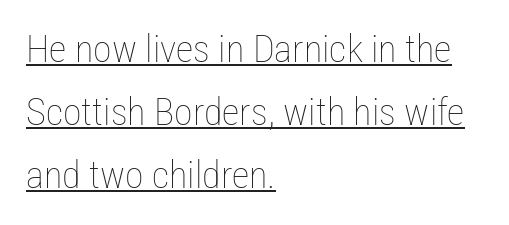
Q: Is the text bold? A: No.
Q: Is the text italic (slanted)? A: No, it is upright.
Q: Is the text underlined? A: Yes.
Q: How is the paragraph aligned? A: Left-aligned.
Q: Is the spacing between letters normal or unusually wide? A: Normal.
Q: Is the spacing between lines tight, normal or loose? A: Normal.
Q: Width (condensed, normal, or wide)? A: Condensed.
Q: Stroke contrast? A: Low.
Q: x-height? A: Medium.
Q: Monospaced? A: No.
